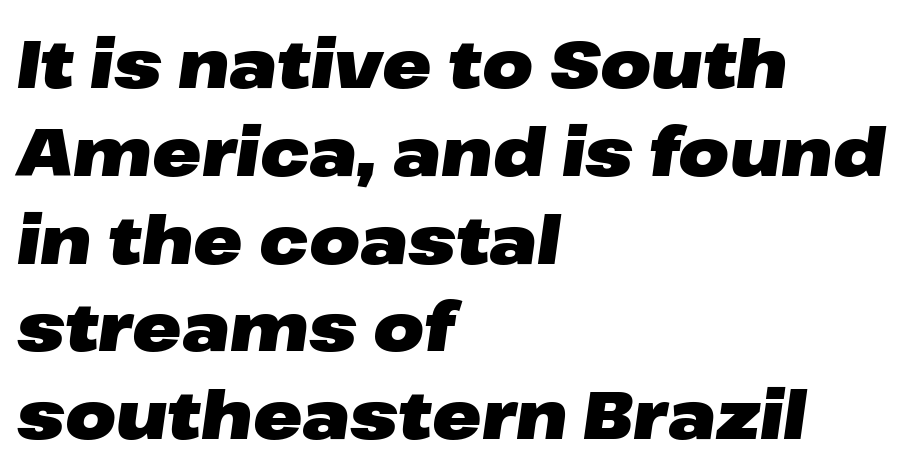
{"italic": "yes", "lean": "right", "slant_degrees": 8, "bold": "yes", "weight": "heavy", "width": "wide", "stroke_contrast": "low", "x_height": "medium", "monospaced": "no", "underline": "no", "align": "left", "line_spacing": "normal", "line_spacing_ratio": 1.33, "letter_spacing": "normal", "letter_spacing_em": 0.0, "glyph_px": 66}
